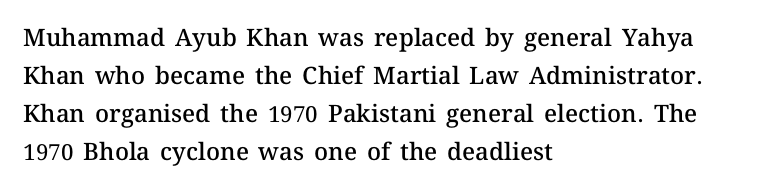
Q: Is the text bold? A: Semi-bold.
Q: Is the text italic (slanted)? A: No, it is upright.
Q: Is the text underlined? A: No.
Q: How is the paragraph aligned? A: Left-aligned.
Q: Is the spacing between letters normal or unusually wide? A: Normal.
Q: Is the spacing between lines tight, normal or loose? A: Normal.
